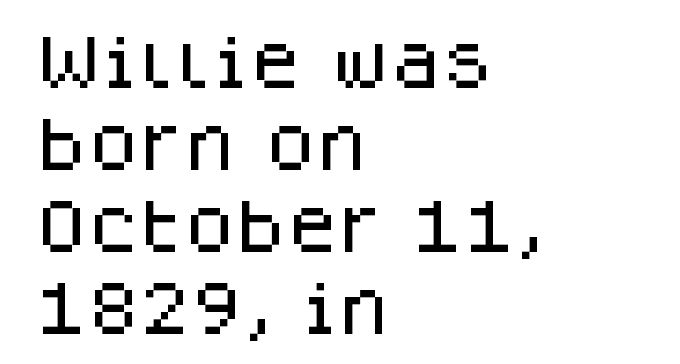
Q: Is the text italic (slanted)? A: No, it is upright.
Q: Is the typeface a serif or a sans-serif typeface? A: Sans-serif.
Q: Is the text underlined? A: No.
Q: How is the paragraph aligned? A: Left-aligned.
Q: Is the spacing between letters normal or unusually wide? A: Normal.
Q: Is the spacing between lines tight, normal or loose? A: Normal.
Q: Width (condensed, normal, or wide)? A: Normal.
Q: Stroke contrast? A: Low.
Q: x-height? A: Large.
Q: Monospaced? A: No.
